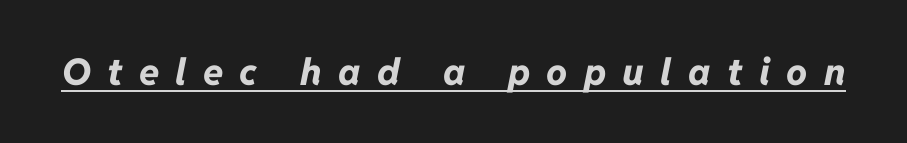
The typesetter has applied underlining to the passage shown. Varying glyph widths throughout — classic text-font behaviour. The line texture is sparse and dotted thanks to wide tracking. This sample uses an oblique cut, with every glyph tilted off the vertical. Thick stems and heavy bowls — unmistakably bold.
